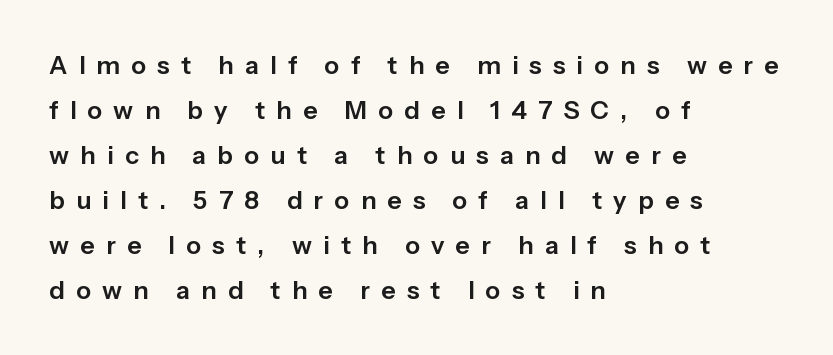
The image shows 25 px text type, upright; set left-aligned, line spacing 1.8x, unusually wide letter spacing (+0.45 em), not underlined.
